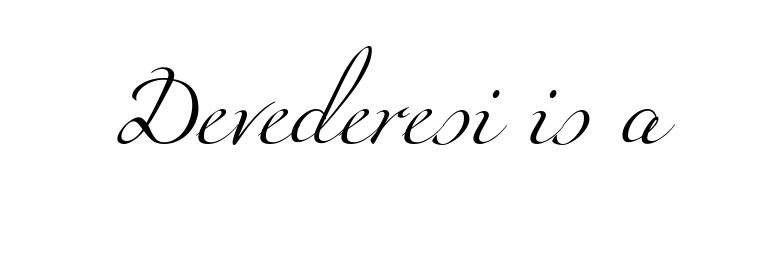
The image shows 72 px light, wide type; set normal letter spacing, not underlined; medium stroke contrast and a small x-height.
